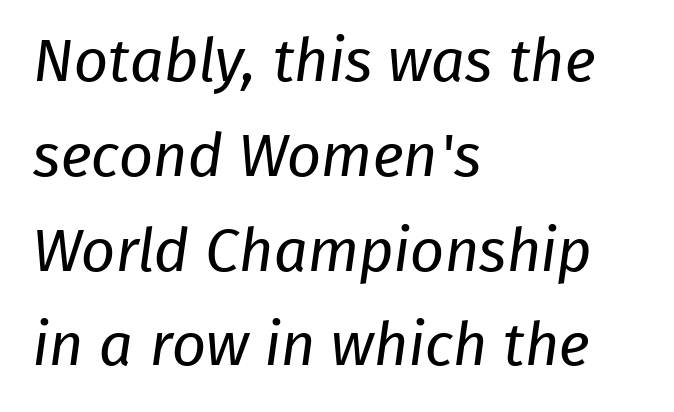
Think of a printed novel: that variable character pitch is what you see here. Rule under the text: the space is simply empty. There is no visible air inserted between adjacent glyphs. These lines sit exactly where default settings would place them.
